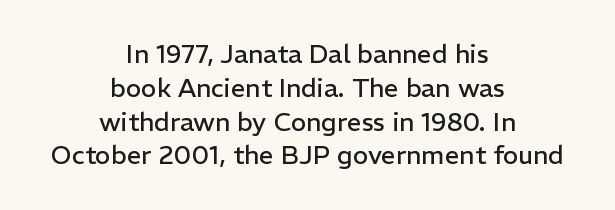
The image shows 26 px text type, upright; set centered, normal line spacing (1.3x), normal letter spacing, not underlined.
